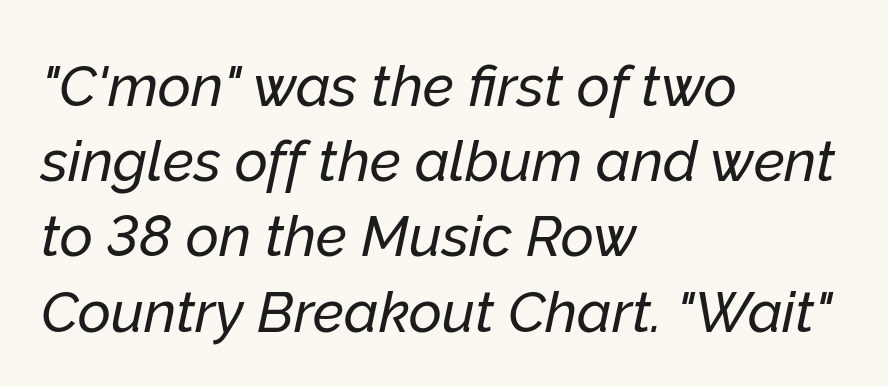
The words here are not underlined. Compared with typical paragraphs, the rows here are spaced about the same. Words appear dense and cohesive because spacing is normal. Left-aligned paragraph, ragged on the right. The face used here is proportionally spaced, like ordinary book or web type. Italic? Definitely — the glyphs are oblique.
